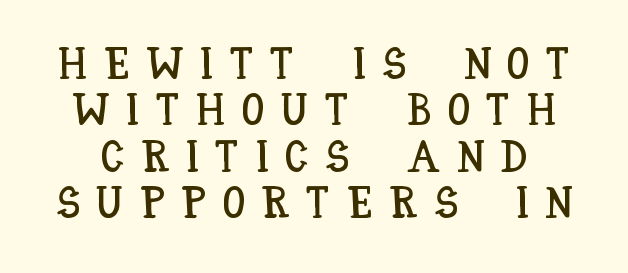
Q: Is the text italic (slanted)? A: No, it is upright.
Q: Is the text underlined? A: No.
Q: Is the spacing between letters normal or unusually wide? A: Unusually wide.
Q: Is the spacing between lines tight, normal or loose? A: Tight.
Q: Width (condensed, normal, or wide)? A: Condensed.
Q: Stroke contrast? A: Low.
Q: x-height? A: Large.
Q: Monospaced? A: No.
